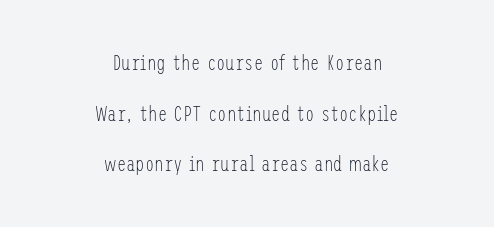
{"italic": "no", "bold": "no", "underline": "no", "align": "center", "line_spacing": "loose", "line_spacing_ratio": 2.41, "letter_spacing": "normal", "letter_spacing_em": 0.0, "glyph_px": 21}
